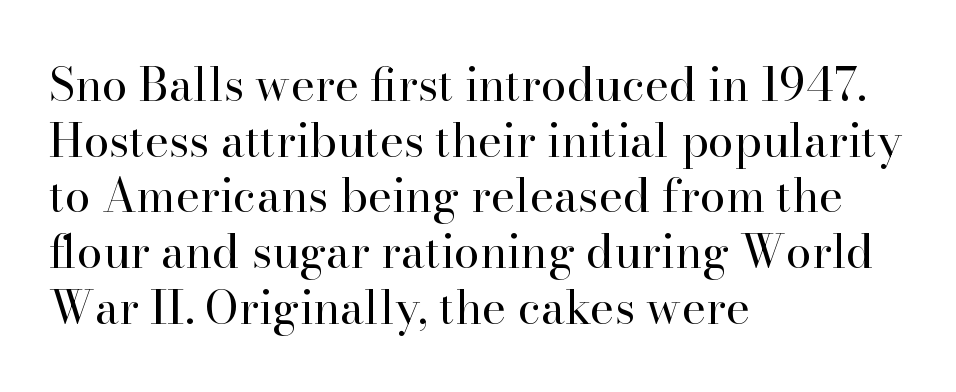
Q: Is the text bold? A: No.
Q: Is the text italic (slanted)? A: No, it is upright.
Q: Is the typeface a serif or a sans-serif typeface? A: Serif.
Q: Is the text underlined? A: No.
Q: How is the paragraph aligned? A: Left-aligned.
Q: Is the spacing between letters normal or unusually wide? A: Normal.
Q: Width (condensed, normal, or wide)? A: Normal.
Q: Stroke contrast? A: High.
Q: x-height? A: Small.
Q: Monospaced? A: No.
